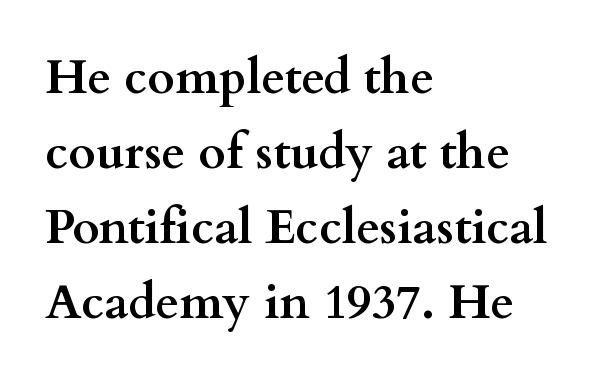
Regular leading. Character widths vary here, with narrow letters taking less room than wide ones. The lines are quadded left. Check where the strokes stop: tiny serifs finish them off. As a designer I'd log this as weight 700, bold.
